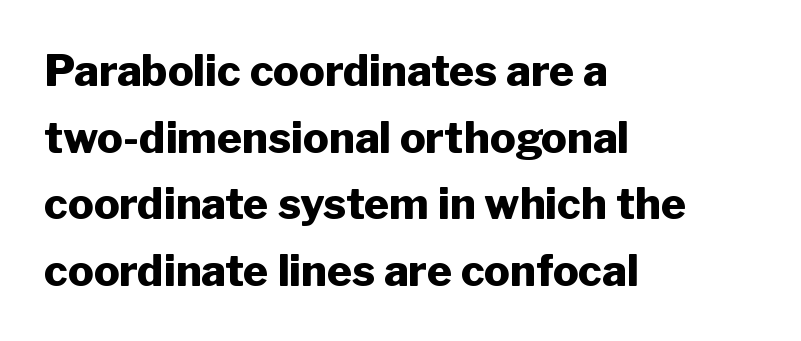
Q: Is the text bold? A: Yes.
Q: Is the text italic (slanted)? A: No, it is upright.
Q: Is the typeface a serif or a sans-serif typeface? A: Sans-serif.
Q: Is the text underlined? A: No.
Q: How is the paragraph aligned? A: Left-aligned.
Q: Is the spacing between letters normal or unusually wide? A: Normal.
Q: Is the spacing between lines tight, normal or loose? A: Normal.
Q: Width (condensed, normal, or wide)? A: Normal.
Q: Stroke contrast? A: Low.
Q: x-height? A: Medium.
Q: Monospaced? A: No.
